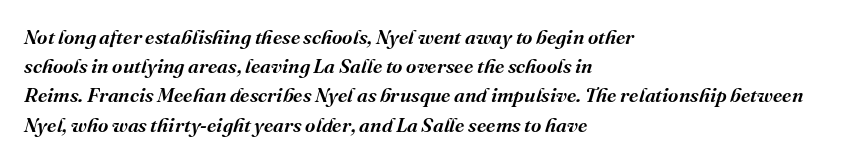
The image shows 20 px text type, italic (leaning right); set left-aligned, normal line spacing (1.46x), normal letter spacing, not underlined.
